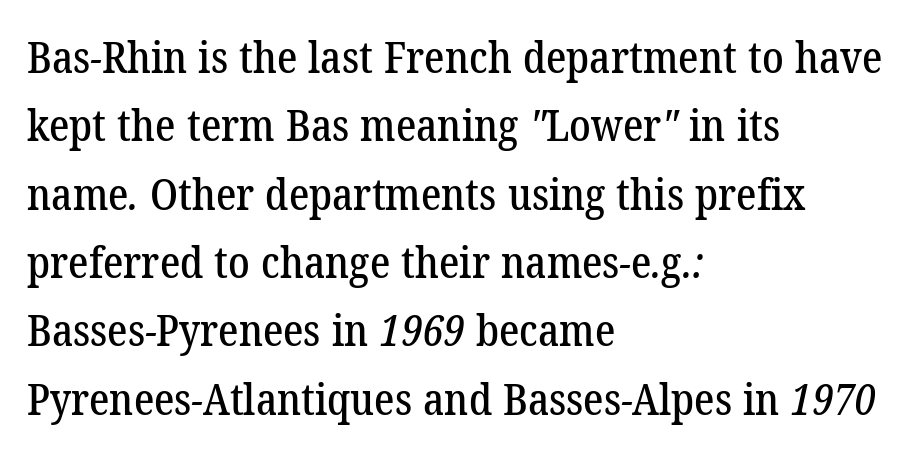
Q: Is the typeface a serif or a sans-serif typeface? A: Serif.
Q: Is the text underlined? A: No.
Q: How is the paragraph aligned? A: Left-aligned.
Q: Is the spacing between letters normal or unusually wide? A: Normal.
Q: Is the spacing between lines tight, normal or loose? A: Normal.
Q: Width (condensed, normal, or wide)? A: Normal.
Q: Stroke contrast? A: Low.
Q: x-height? A: Medium.
Q: Monospaced? A: No.
